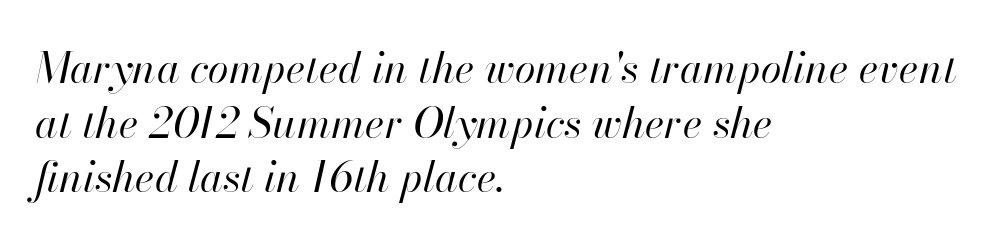
{"italic": "yes", "lean": "right", "slant_degrees": 13, "bold": "no", "weight": "regular", "width": "normal", "stroke_contrast": "high", "x_height": "small", "monospaced": "no", "underline": "no", "align": "left", "line_spacing": "normal", "line_spacing_ratio": 1.3, "letter_spacing": "normal", "letter_spacing_em": 0.0, "glyph_px": 42}
